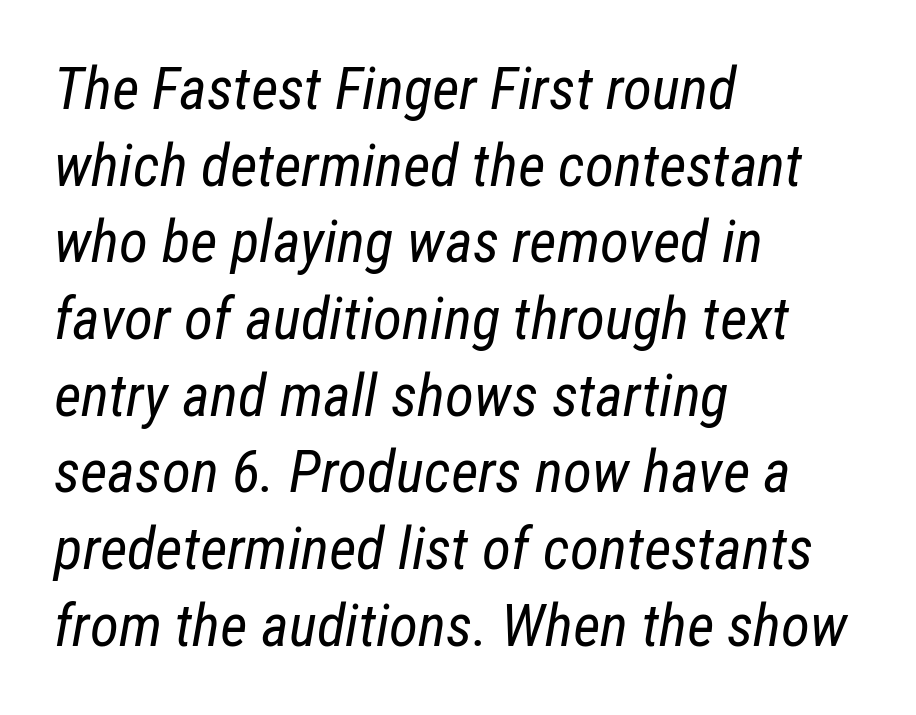
The lettering tilts uniformly, giving the passage an italic look. These lines stack with their left ends in a neat column. Weight: not bold — regular or lighter. The area under the type is left untouched. The vertical gap from one line to the next is medium. Compared with typical body copy, the letter spacing here is the same.
